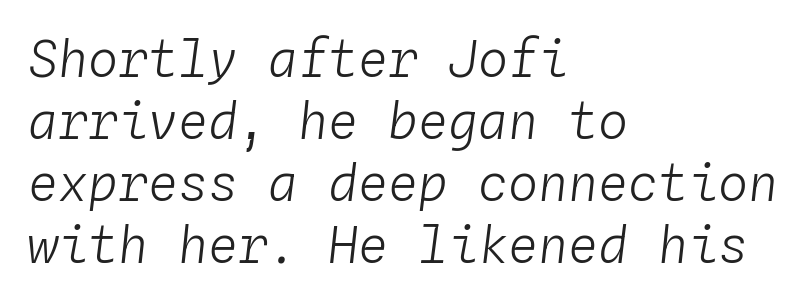
Q: Is the text bold? A: No.
Q: Is the text italic (slanted)? A: Yes, it leans right by about 4 degrees.
Q: Is the text underlined? A: No.
Q: How is the paragraph aligned? A: Left-aligned.
Q: Is the spacing between letters normal or unusually wide? A: Normal.
Q: Width (condensed, normal, or wide)? A: Normal.
Q: Stroke contrast? A: Low.
Q: x-height? A: Medium.
Q: Monospaced? A: Yes.
